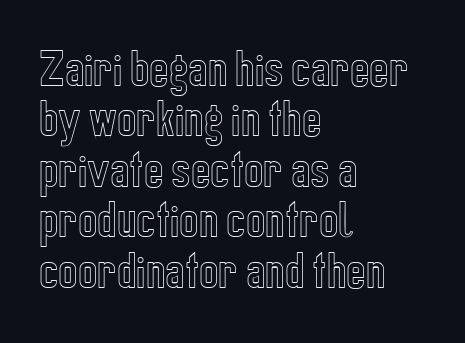
{"italic": "no", "width": "condensed", "x_height": "medium", "monospaced": "no", "underline": "no", "align": "left", "line_spacing_ratio": 1.23, "letter_spacing": "normal", "letter_spacing_em": 0.0, "glyph_px": 41}
